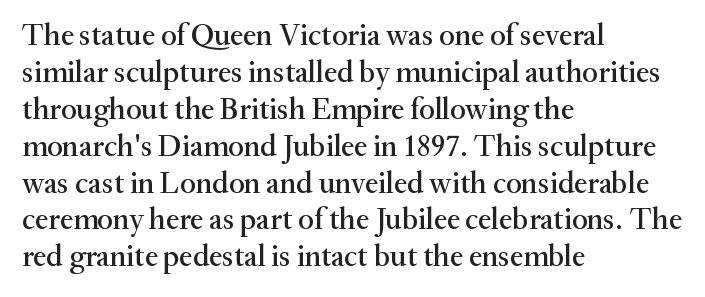
The image shows 30 px serif type, upright; set left-aligned, line spacing 1.23x, normal letter spacing, not underlined; medium stroke contrast and a small x-height.
